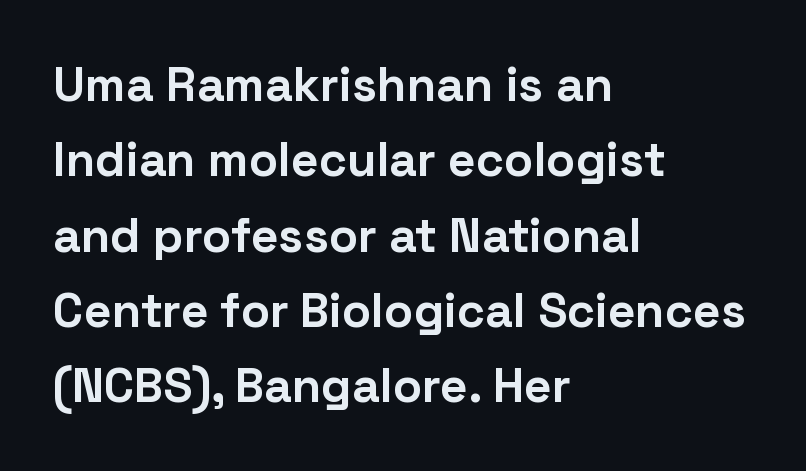
The image shows 48 px bold sans-serif type, upright; set left-aligned, normal line spacing (1.57x), normal letter spacing, not underlined; low stroke contrast and a medium x-height.
